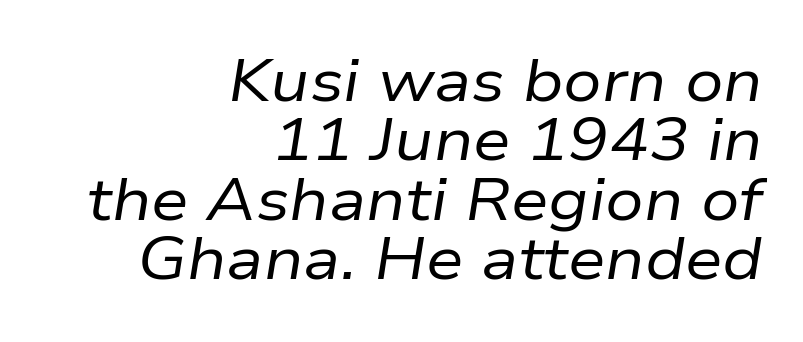
Q: Is the text bold? A: No.
Q: Is the text italic (slanted)? A: Yes, it leans right by about 9 degrees.
Q: Is the text underlined? A: No.
Q: How is the paragraph aligned? A: Right-aligned.
Q: Is the spacing between letters normal or unusually wide? A: Normal.
Q: Is the spacing between lines tight, normal or loose? A: Tight.
Q: Width (condensed, normal, or wide)? A: Normal.
Q: Stroke contrast? A: Low.
Q: x-height? A: Medium.
Q: Monospaced? A: No.
